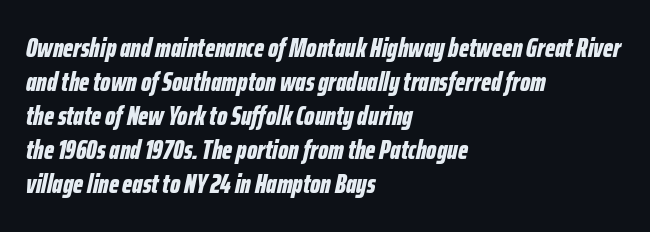
Plenty of ink on the page — the face is bold. The glyphs look as if they've been sheared to an angle. Characters follow at the spacing the type designer built in. Alignment: flush left. Decoration check: the copy has no underline.
